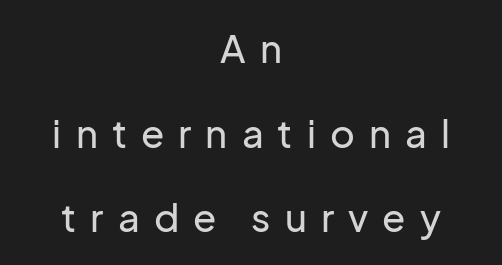
{"serif": "no", "italic": "no", "width": "normal", "stroke_contrast": "low", "x_height": "medium", "monospaced": "no", "underline": "no", "align": "center", "line_spacing": "loose", "line_spacing_ratio": 2.23, "letter_spacing": "wide", "letter_spacing_em": 0.37, "glyph_px": 38}
